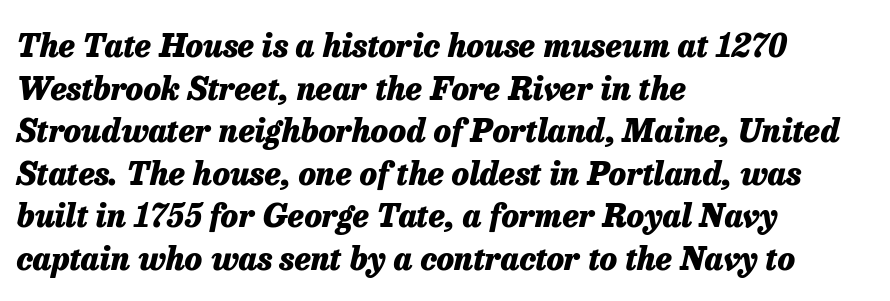
The face used here is rendered with its standard letterfit. Reading down the column, the eye jumps a familiar distance to each next line. The zone under the glyphs is completely vacant. The lettering tilts uniformly, giving the passage an italic look. Here the designer chose a conventional face with non-uniform glyph widths.
